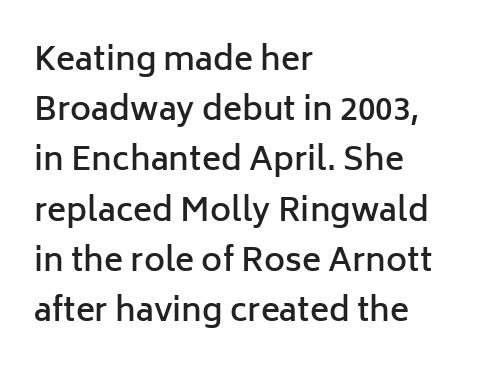
{"serif": "no", "italic": "no", "bold": "semi", "weight": "semibold", "width": "normal", "stroke_contrast": "low", "x_height": "medium", "monospaced": "no", "underline": "no", "align": "left", "line_spacing": "normal", "line_spacing_ratio": 1.57, "letter_spacing": "normal", "letter_spacing_em": 0.0, "glyph_px": 32}
